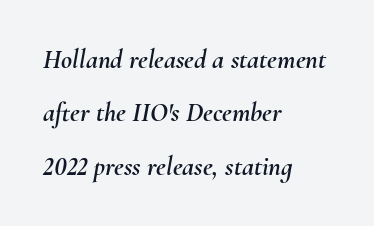
{"italic": "yes", "lean": "right", "slant_degrees": 10, "underline": "no", "align": "left", "line_spacing": "loose", "line_spacing_ratio": 1.98, "letter_spacing": "normal", "letter_spacing_em": 0.0, "glyph_px": 27}
